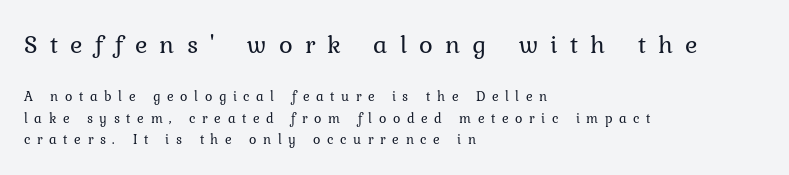
The gaps between neighbouring characters are conspicuously large. Two sizes are in play, and the larger belongs to the first block. Quick note: underline off. Ink coverage per letter is moderate at most. The font's upright variant was chosen for this text. The lines in this sample share a left origin and differ only in where they stop.
